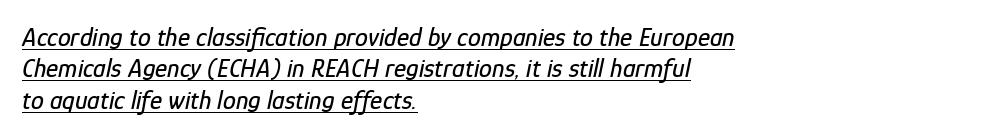
{"italic": "yes", "lean": "right", "slant_degrees": 12, "underline": "yes", "align": "left", "line_spacing_ratio": 1.21, "letter_spacing": "normal", "letter_spacing_em": 0.0, "glyph_px": 26}
